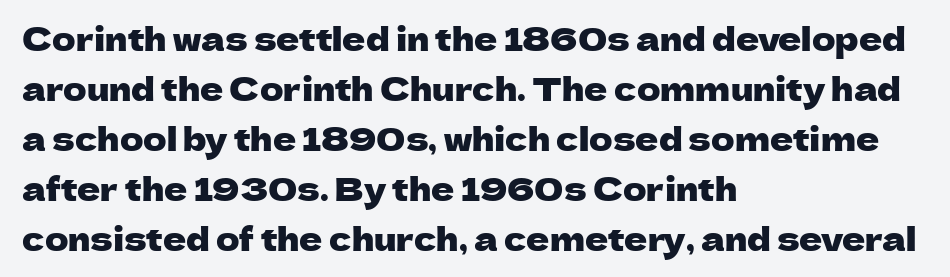
{"serif": "no", "italic": "no", "width": "normal", "stroke_contrast": "low", "x_height": "medium", "monospaced": "no", "underline": "no", "align": "left", "line_spacing": "normal", "line_spacing_ratio": 1.56, "letter_spacing": "normal", "letter_spacing_em": 0.0, "glyph_px": 32}
